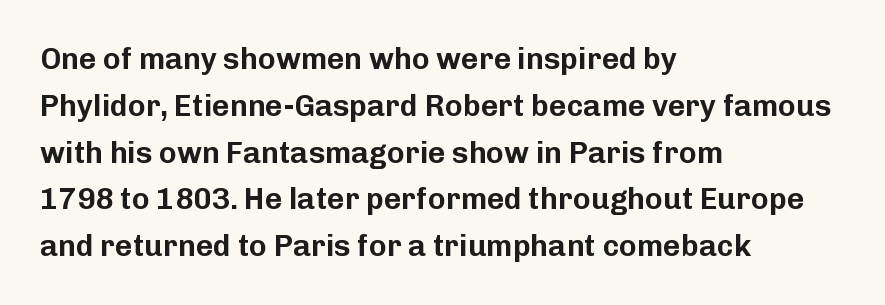
This sample uses a sans-serif face. Caption: multi-line text, flush left, ragged right. The rendering uses natural spacing where letterforms have individual widths. Standard letterfit; no display-style spreading of the glyphs.
